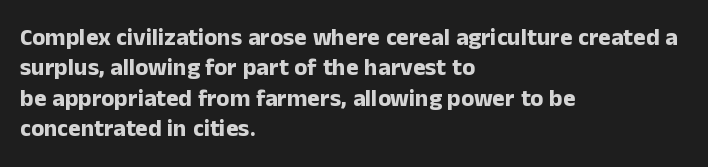
Q: Is the text bold? A: Yes.
Q: Is the text italic (slanted)? A: No, it is upright.
Q: Is the text underlined? A: No.
Q: How is the paragraph aligned? A: Left-aligned.
Q: Is the spacing between letters normal or unusually wide? A: Normal.
Q: Is the spacing between lines tight, normal or loose? A: Normal.
